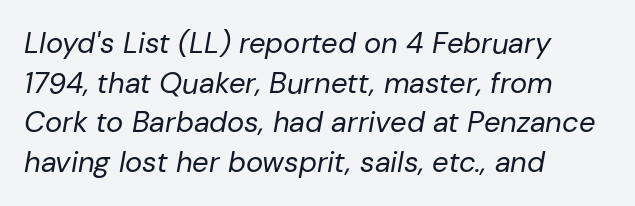
{"italic": "yes", "lean": "right", "slant_degrees": 10, "bold": "no", "weight": "regular", "width": "normal", "stroke_contrast": "low", "x_height": "medium", "monospaced": "no", "underline": "no", "align": "left", "line_spacing": "normal", "line_spacing_ratio": 1.37, "letter_spacing": "normal", "letter_spacing_em": 0.0, "glyph_px": 29}
